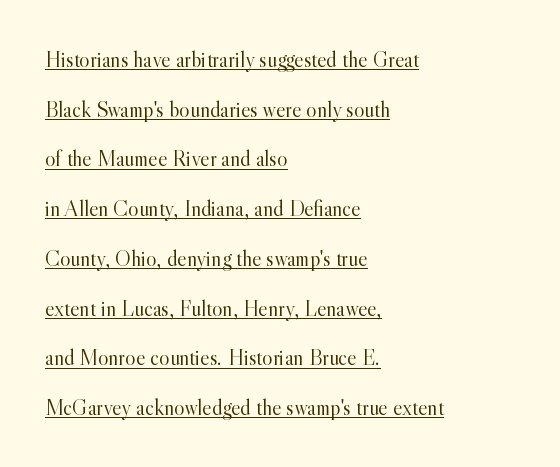
Q: Is the text bold? A: No.
Q: Is the text italic (slanted)? A: No, it is upright.
Q: Is the text underlined? A: Yes.
Q: How is the paragraph aligned? A: Left-aligned.
Q: Is the spacing between letters normal or unusually wide? A: Normal.
Q: Is the spacing between lines tight, normal or loose? A: Loose.
